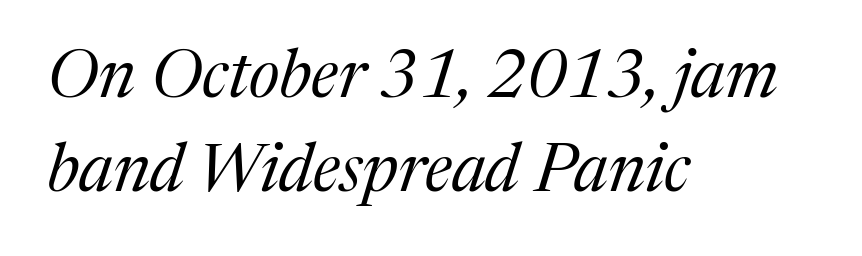
{"serif": "yes", "italic": "yes", "lean": "right", "slant_degrees": 17, "bold": "no", "weight": "regular", "width": "normal", "stroke_contrast": "medium", "x_height": "medium", "monospaced": "no", "underline": "no", "align": "left", "line_spacing": "normal", "line_spacing_ratio": 1.4, "letter_spacing": "normal", "letter_spacing_em": 0.0, "glyph_px": 67}
